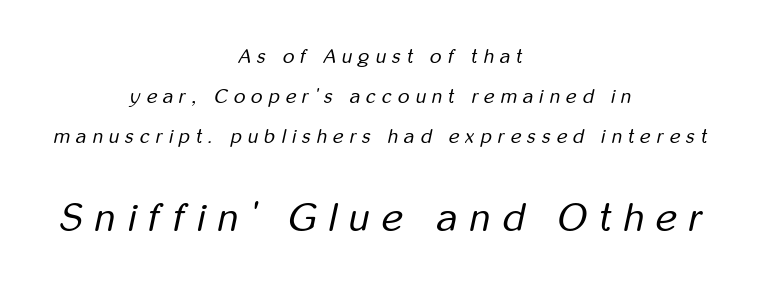
Q: Is the text bold? A: No.
Q: Is the text italic (slanted)? A: Yes, it leans right by about 12 degrees.
Q: Is the text underlined? A: No.
Q: How is the paragraph aligned? A: Centered.
Q: Is the spacing between letters normal or unusually wide? A: Unusually wide.
Q: Is the spacing between lines tight, normal or loose? A: Loose.
Q: Which block of text is set in a larger size, the first (top) or the second (bottom)? A: The second (bottom) one.
Q: Width (condensed, normal, or wide)? A: Condensed.
Q: Stroke contrast? A: Low.
Q: x-height? A: Medium.
Q: Monospaced? A: No.
